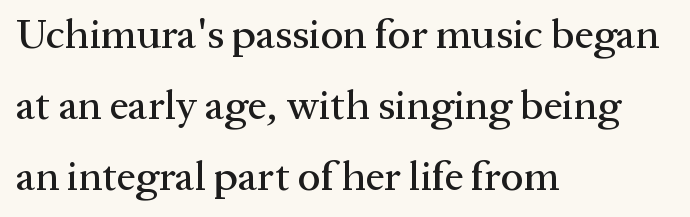
The image shows 42 px serif type, upright; set left-aligned, normal line spacing (1.69x), normal letter spacing, not underlined; medium stroke contrast and a medium x-height.
